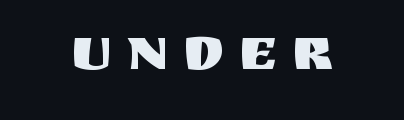
Decoration check: the copy has no underline. This sample uses expanded letter spacing, leaving extra air between glyphs. This is roman type, the default non-slanted kind. Note the varied advance widths — an 'i' is clearly narrower than an 'm'. Regarding serifs, this sample does without them.
